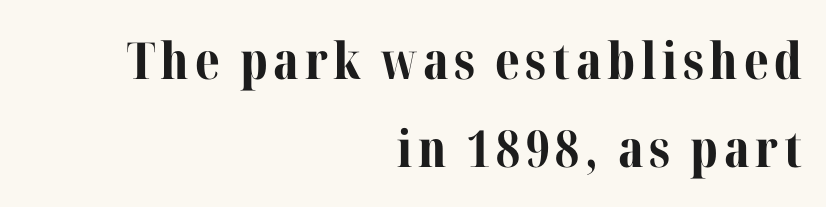
The image shows 51 px bold serif type, upright; set right-aligned, line spacing 1.73x, not underlined; medium stroke contrast and a medium x-height.
